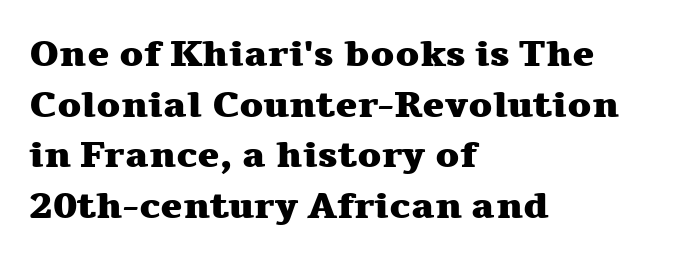
The image shows 37 px heavy, wide serif type, upright; set left-aligned, normal line spacing (1.37x), normal letter spacing, not underlined; medium stroke contrast and a medium x-height.
